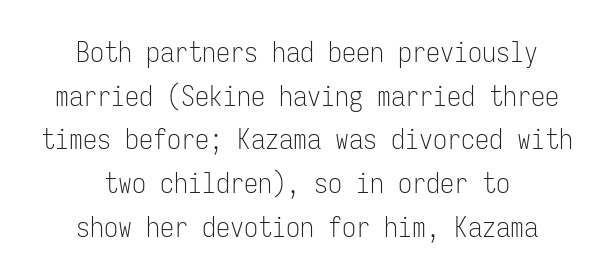
Q: Is the text bold? A: No.
Q: Is the text italic (slanted)? A: No, it is upright.
Q: Is the typeface a serif or a sans-serif typeface? A: Sans-serif.
Q: Is the text underlined? A: No.
Q: How is the paragraph aligned? A: Centered.
Q: Is the spacing between letters normal or unusually wide? A: Normal.
Q: Is the spacing between lines tight, normal or loose? A: Normal.
Q: Width (condensed, normal, or wide)? A: Condensed.
Q: Stroke contrast? A: Low.
Q: x-height? A: Medium.
Q: Monospaced? A: Yes.
